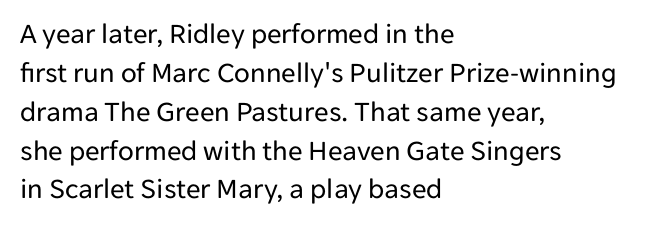
Do the characters align in a grid? No, the font is proportional. One glance says typical: line gaps are just what's usual. Posture: vertical. Weight class: somewhere from thin through regular. Short note: letters normally spaced. The paragraph shown leans on its left margin.
